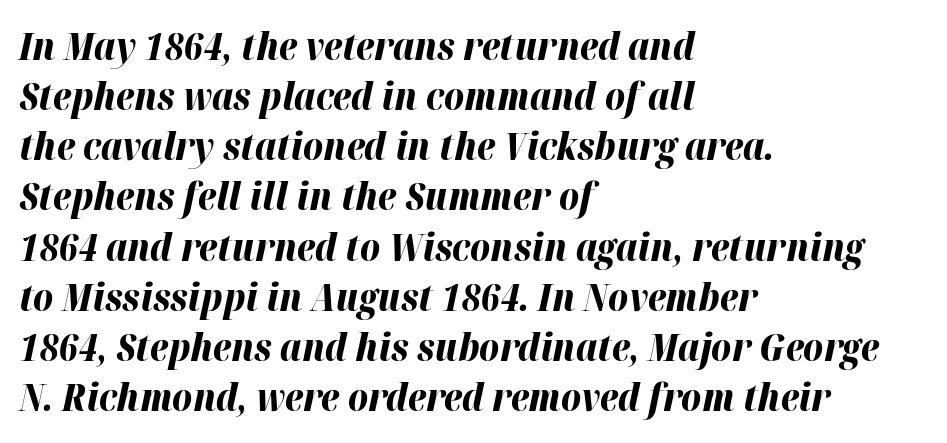
The image shows 38 px bold type, italic (leaning right); set left-aligned, normal line spacing (1.32x), normal letter spacing, not underlined; high stroke contrast and a medium x-height.
